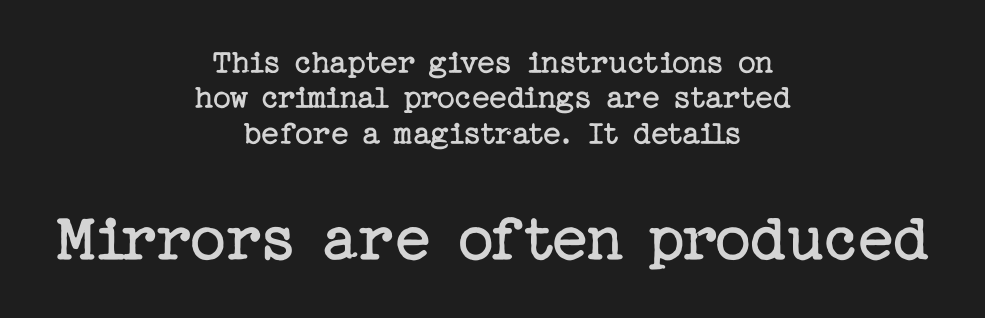
Q: Is the text bold? A: No.
Q: Is the text italic (slanted)? A: No, it is upright.
Q: Is the typeface a serif or a sans-serif typeface? A: Serif.
Q: Is the text underlined? A: No.
Q: How is the paragraph aligned? A: Centered.
Q: Is the spacing between letters normal or unusually wide? A: Normal.
Q: Is the spacing between lines tight, normal or loose? A: Tight.
Q: Which block of text is set in a larger size, the first (top) or the second (bottom)? A: The second (bottom) one.
Q: Width (condensed, normal, or wide)? A: Normal.
Q: Stroke contrast? A: Low.
Q: x-height? A: Medium.
